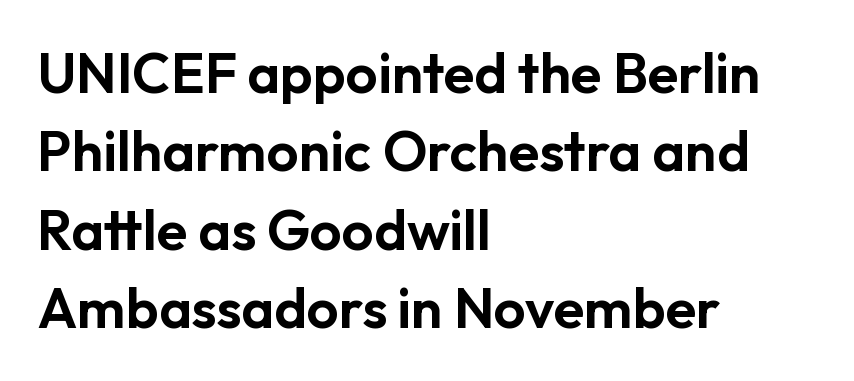
Nope, not italic — everything's standing straight. The foot of each line stays bare and open. Each letter keeps its own natural width here, so spacing adapts to shape. Caption: standard tracking, unaltered.
